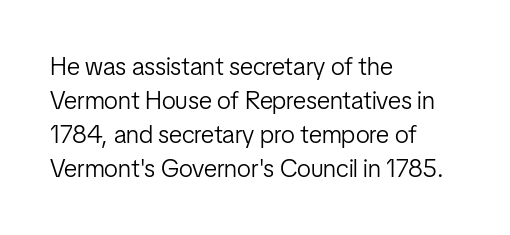
The image shows 25 px text type, upright; set left-aligned, normal line spacing (1.36x), normal letter spacing, not underlined.
